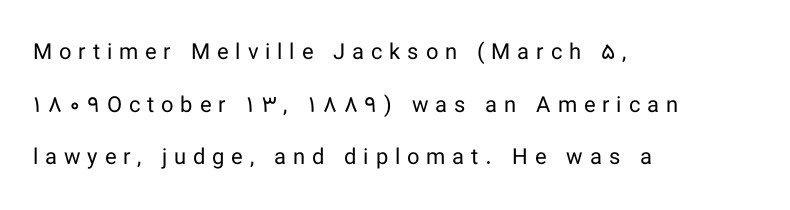
Each line starts at the same left margin while the right side varies. Honestly, the letter spacing is so wide it's the main thing you notice. You could fit nearly another row in the gap between these rows. Rendered with straight, roman letterforms. Bold? No — there's no thickening of the strokes. Honestly, there is no underline to notice here at all.
